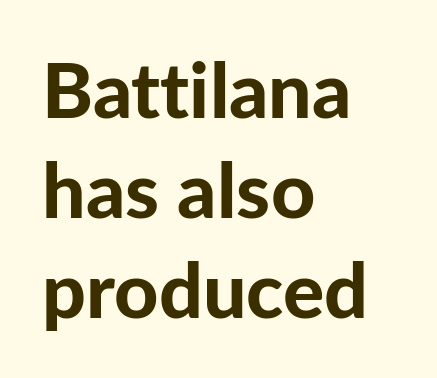
Q: Is the text bold? A: Yes.
Q: Is the text italic (slanted)? A: No, it is upright.
Q: Is the typeface a serif or a sans-serif typeface? A: Sans-serif.
Q: Is the text underlined? A: No.
Q: How is the paragraph aligned? A: Left-aligned.
Q: Is the spacing between letters normal or unusually wide? A: Normal.
Q: Is the spacing between lines tight, normal or loose? A: Normal.
Q: Width (condensed, normal, or wide)? A: Normal.
Q: Stroke contrast? A: Low.
Q: x-height? A: Medium.
Q: Monospaced? A: No.
